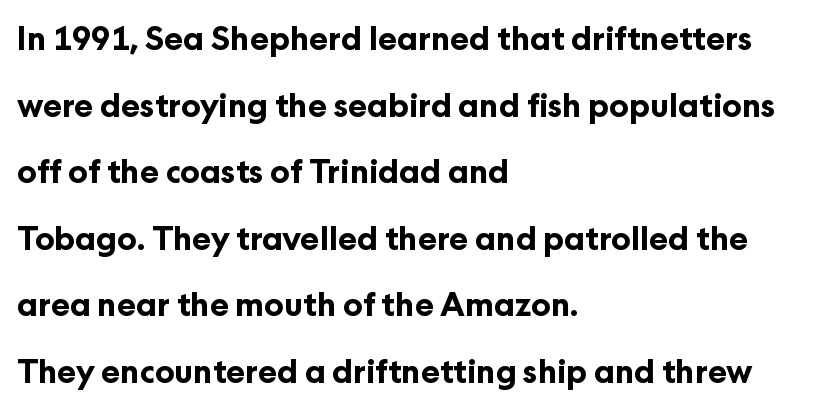
The image shows 32 px bold sans-serif type, upright; set left-aligned, loose line spacing (2.08x), normal letter spacing, not underlined; low stroke contrast and a medium x-height.
